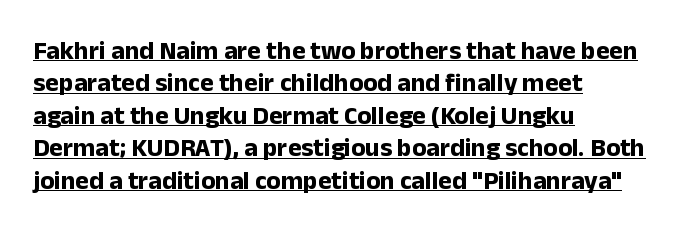
The image shows 26 px bold type, upright; set left-aligned, normal line spacing (1.25x), normal letter spacing, underlined.
